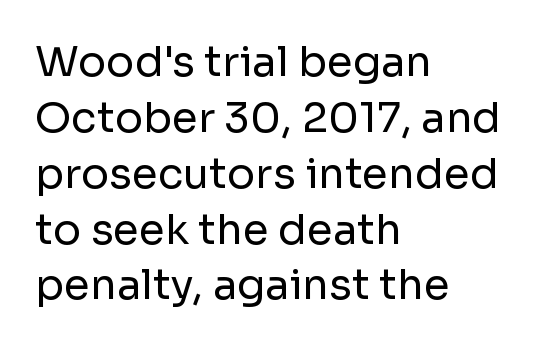
The image shows 42 px regular-weight sans-serif type, upright; set left-aligned, normal line spacing (1.33x), normal letter spacing, not underlined; low stroke contrast and a medium x-height.
